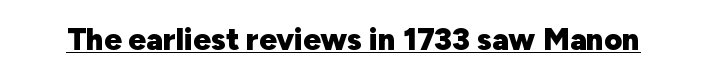
Q: Is the text bold? A: Yes.
Q: Is the text italic (slanted)? A: No, it is upright.
Q: Is the typeface a serif or a sans-serif typeface? A: Sans-serif.
Q: Is the text underlined? A: Yes.
Q: Is the spacing between letters normal or unusually wide? A: Normal.
Q: Width (condensed, normal, or wide)? A: Normal.
Q: Stroke contrast? A: Low.
Q: x-height? A: Medium.
Q: Monospaced? A: No.
